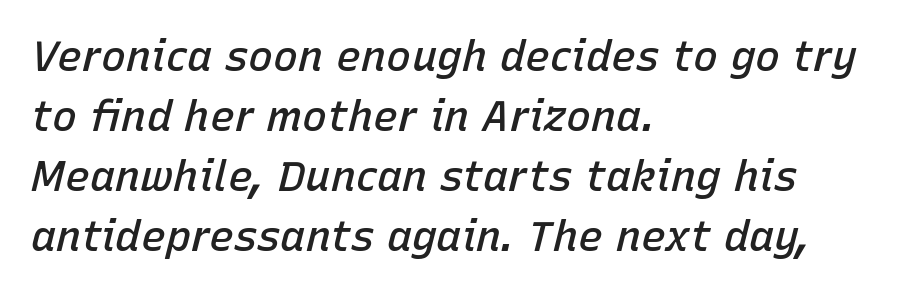
{"italic": "yes", "lean": "right", "slant_degrees": 15, "bold": "semi", "weight": "semibold", "width": "normal", "stroke_contrast": "low", "x_height": "medium", "monospaced": "no", "underline": "no", "align": "left", "line_spacing": "normal", "line_spacing_ratio": 1.43, "letter_spacing": "normal", "letter_spacing_em": 0.0, "glyph_px": 42}
